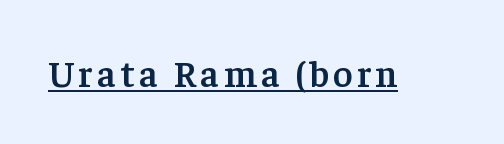
The axis of the letterforms is exactly vertical. I'd describe the lettering as semibold — firm but not a full bold. A typesetter would label this face a serif. The passage shown is underscored from start to finish.
